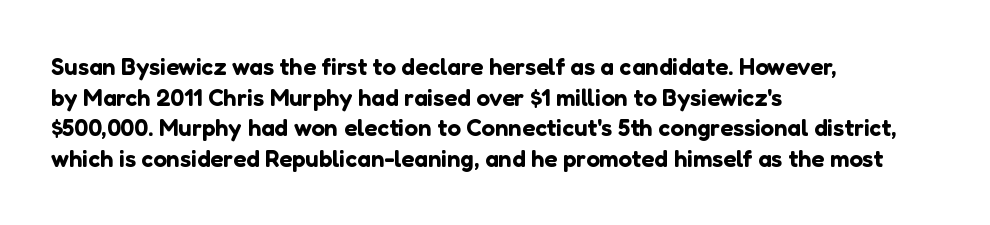
Q: Is the text italic (slanted)? A: No, it is upright.
Q: Is the text underlined? A: No.
Q: How is the paragraph aligned? A: Left-aligned.
Q: Is the spacing between letters normal or unusually wide? A: Normal.
Q: Is the spacing between lines tight, normal or loose? A: Normal.
